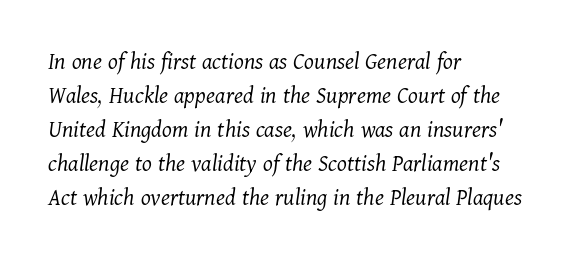
The font's italic variant was chosen for this text. The lines sit at an ordinary, default distance from one another. The words here are not underlined. The font is comparable to plain body text, perhaps lighter. A student would call this left alignment; a typographer would say flush left, rag right.
